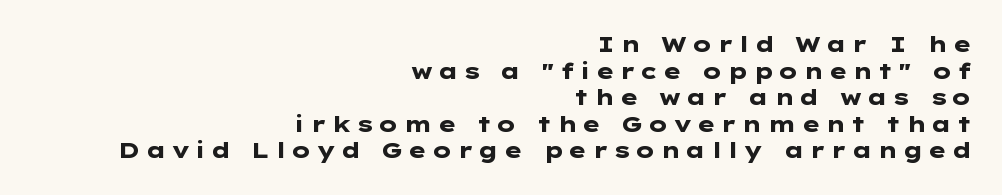
Q: Is the text bold? A: Yes.
Q: Is the text italic (slanted)? A: No, it is upright.
Q: Is the text underlined? A: No.
Q: How is the paragraph aligned? A: Right-aligned.
Q: Is the spacing between letters normal or unusually wide? A: Unusually wide.
